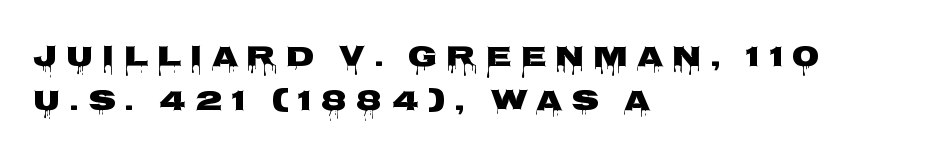
Quick note: interline space is typical. Think of a printed novel: that variable character pitch is what you see here. Font category for this specimen: sans-serif. The rendering inserts visible extra space after every character.
